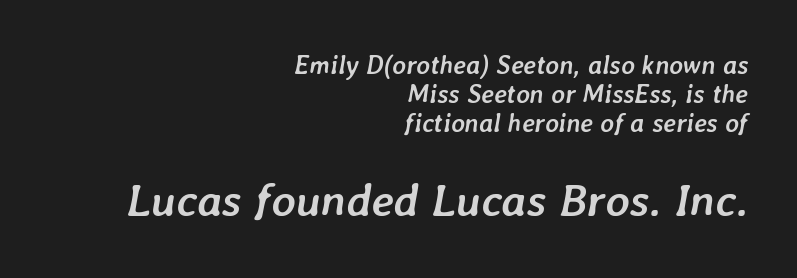
The image shows 46 px semibold type, italic (leaning right); set right-aligned, tight line spacing (1.11x), normal letter spacing, not underlined; the second (bottom) block is 1.77x larger; low stroke contrast and a medium x-height.
